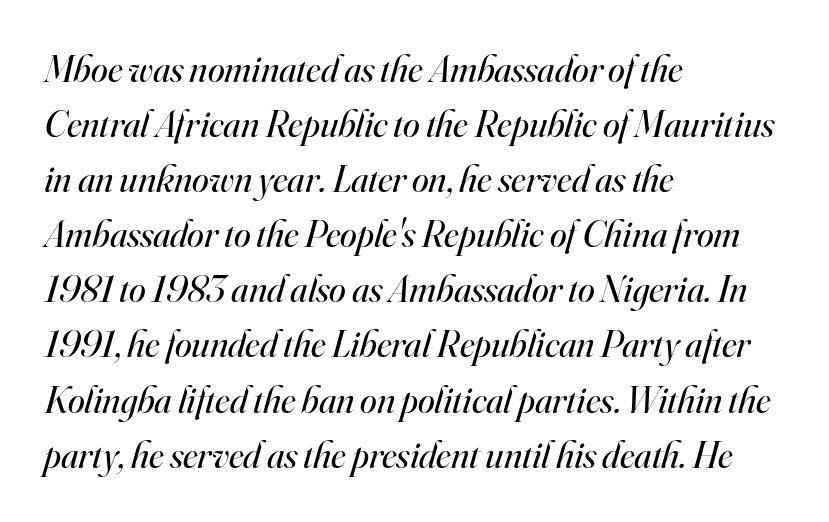
{"serif": "yes", "italic": "yes", "lean": "right", "slant_degrees": 16, "bold": "no", "weight": "regular", "width": "normal", "stroke_contrast": "high", "x_height": "small", "monospaced": "no", "underline": "no", "align": "left", "line_spacing": "normal", "line_spacing_ratio": 1.45, "letter_spacing": "normal", "letter_spacing_em": 0.0, "glyph_px": 38}
